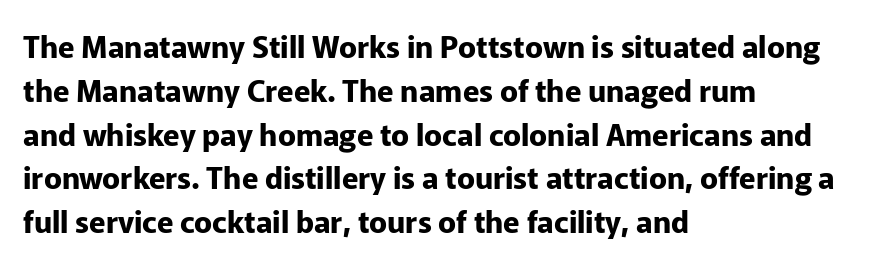
The image shows 30 px bold sans-serif type, upright; set left-aligned, normal line spacing (1.46x), normal letter spacing, not underlined; low stroke contrast and a medium x-height.
